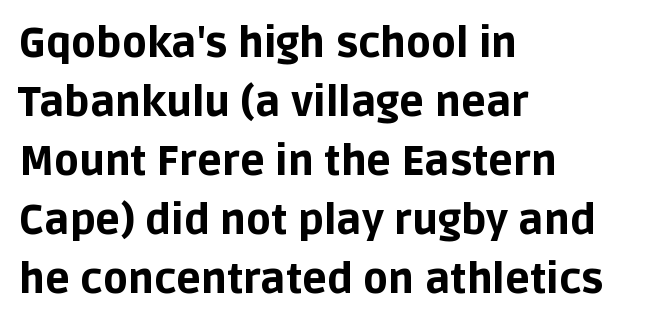
The image shows 41 px bold sans-serif type, upright; set left-aligned, normal line spacing (1.44x), normal letter spacing, not underlined; low stroke contrast and a large x-height.
